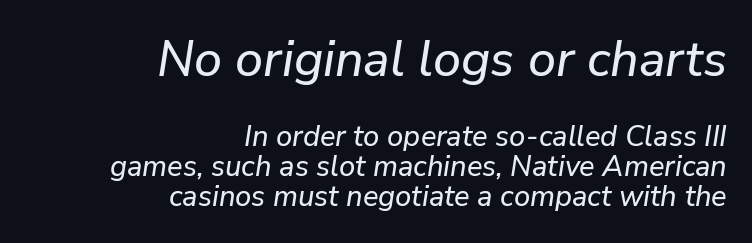
{"italic": "yes", "lean": "right", "slant_degrees": 9, "width": "normal", "stroke_contrast": "low", "x_height": "medium", "monospaced": "no", "underline": "no", "align": "right", "line_spacing": "tight", "line_spacing_ratio": 1.03, "letter_spacing": "normal", "letter_spacing_em": 0.0, "larger_block": "first", "size_ratio": 1.72, "glyph_px": 50}
